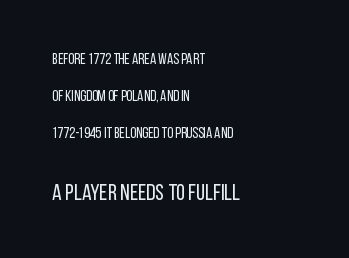
{"italic": "no", "bold": "no", "underline": "no", "align": "left", "line_spacing": "loose", "line_spacing_ratio": 2.48, "letter_spacing": "normal", "letter_spacing_em": 0.0, "larger_block": "second", "size_ratio": 1.53, "glyph_px": 23}
